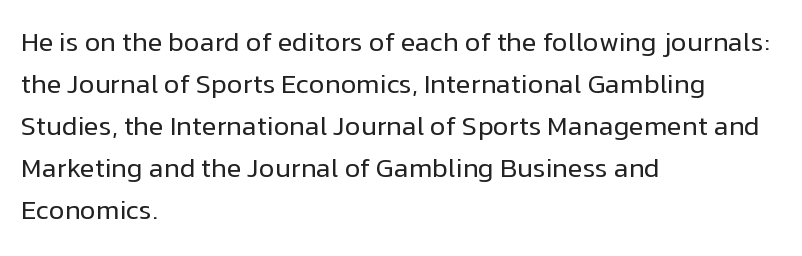
{"italic": "no", "bold": "no", "underline": "no", "align": "left", "line_spacing": "normal", "line_spacing_ratio": 1.56, "letter_spacing": "normal", "letter_spacing_em": 0.0, "glyph_px": 27}
